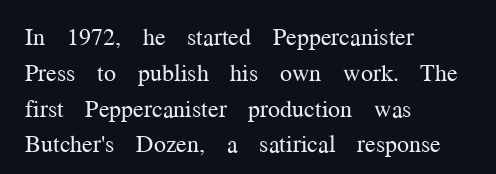
The setting favours the left margin, as ordinary paragraphs usually do. Upright lettering throughout. Letter spacing: default. No chunkiness to these letters — they're not bold.
